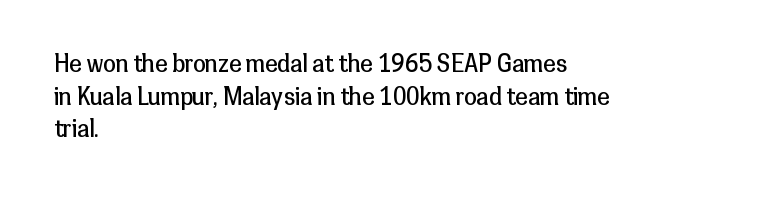
{"italic": "no", "bold": "no", "underline": "no", "align": "left", "line_spacing": "normal", "line_spacing_ratio": 1.42, "letter_spacing": "normal", "letter_spacing_em": 0.0, "glyph_px": 23}
